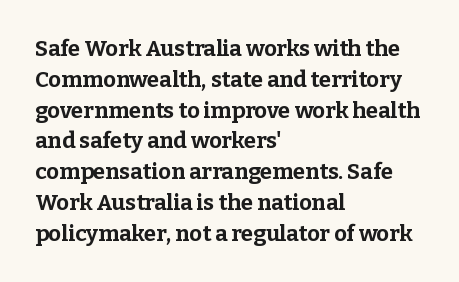
{"italic": "no", "bold": "yes", "underline": "no", "align": "left", "line_spacing": "normal", "line_spacing_ratio": 1.4, "letter_spacing": "normal", "letter_spacing_em": 0.0, "glyph_px": 22}
